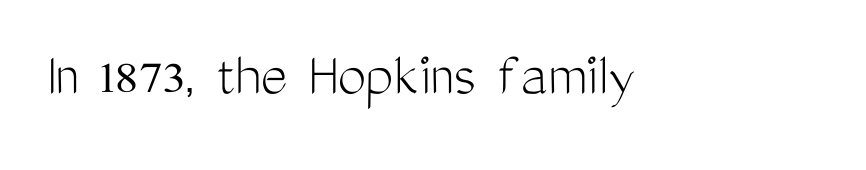
This sample has the flowing, uneven cadence of proportional lettering. A sans-serif font was chosen for this passage. No chunkiness to these letters — they're not bold. This rendering features lettering with no underline. Is there any slant? The stems are plumb. The line texture is even and compact thanks to regular tracking.
